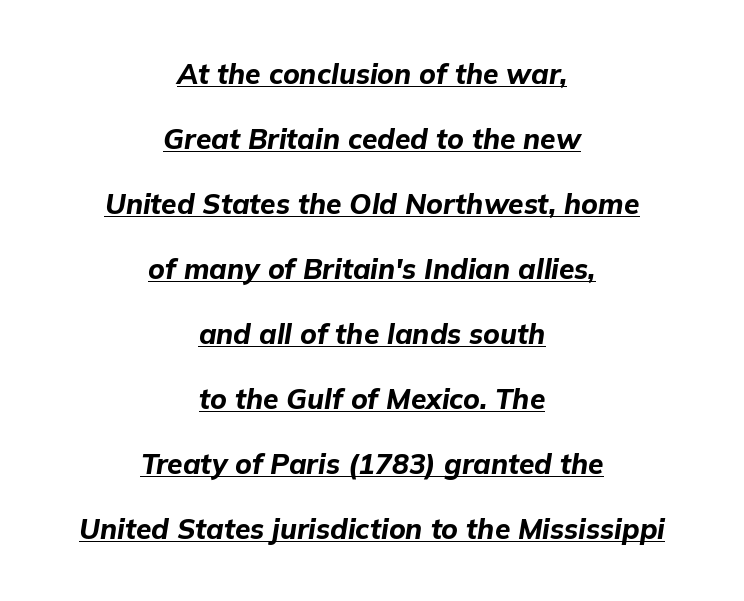
The image shows 28 px bold type, italic (leaning right); set centered, loose line spacing (2.32x), normal letter spacing, underlined; low stroke contrast and a medium x-height.
